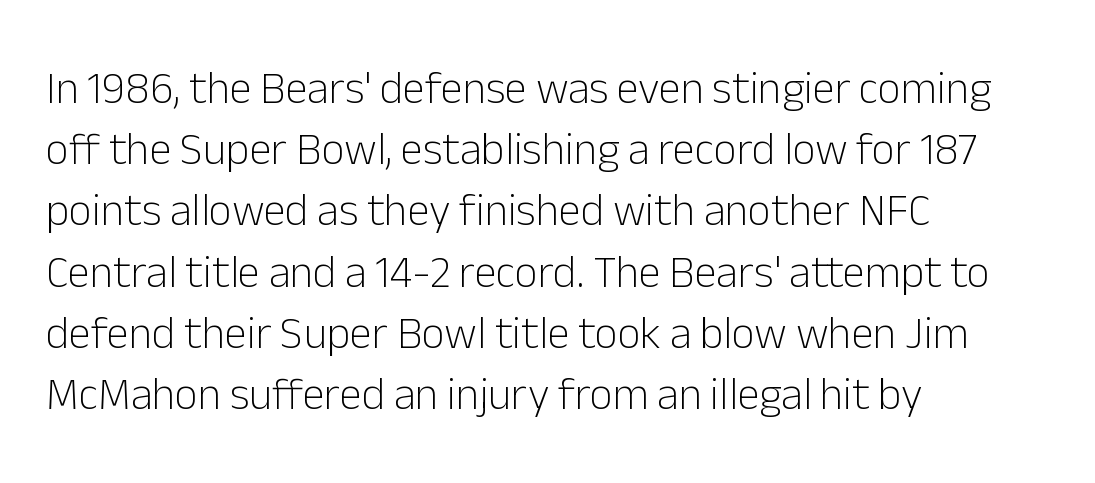
The glyphs in this specimen are sans serif. The line texture is even and compact thanks to regular tracking. Caption: multi-line text, flush left, ragged right. A normal amount of white space separates one row of letters from the next. The typeface has the unassuming heft of standard copy or less.
